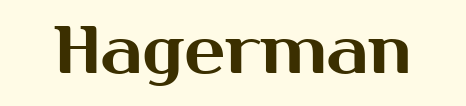
The letters carry no serifs — their stems end cleanly without finishing strokes. The strip under each line holds only bare page. A typesetter would call this proportional, since set widths differ per character. If you drew a line through each stem, it would be perfectly vertical. Does extra space separate the letters? No, they use regular spacing.
